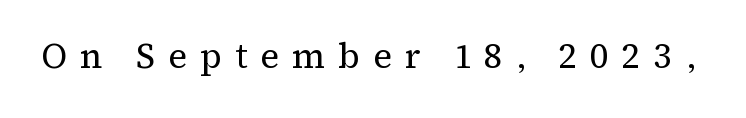
Q: Is the text bold? A: No.
Q: Is the text italic (slanted)? A: No, it is upright.
Q: Is the typeface a serif or a sans-serif typeface? A: Serif.
Q: Is the text underlined? A: No.
Q: Is the spacing between letters normal or unusually wide? A: Unusually wide.
Q: Width (condensed, normal, or wide)? A: Normal.
Q: Stroke contrast? A: Medium.
Q: x-height? A: Medium.
Q: Monospaced? A: No.
